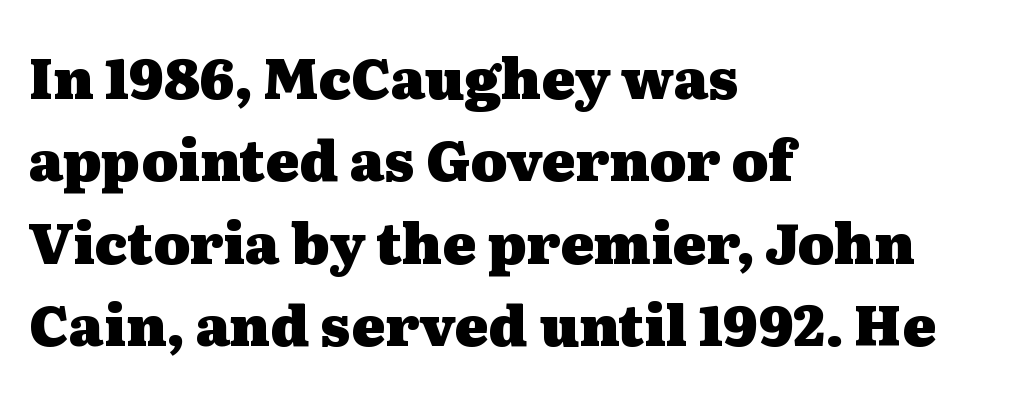
{"serif": "yes", "italic": "no", "bold": "yes", "weight": "heavy", "width": "wide", "stroke_contrast": "medium", "x_height": "medium", "monospaced": "no", "underline": "no", "align": "left", "line_spacing": "normal", "line_spacing_ratio": 1.47, "letter_spacing": "normal", "letter_spacing_em": 0.0, "glyph_px": 56}
